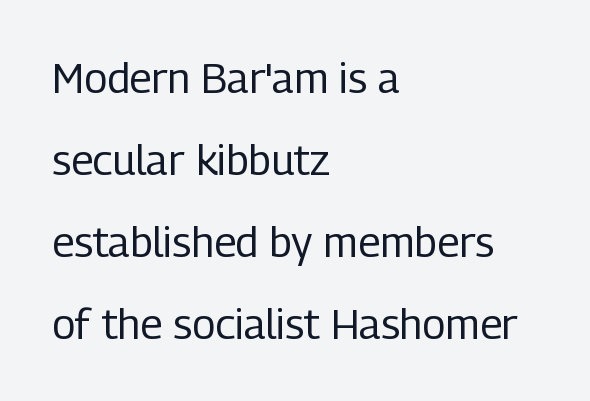
The image shows 42 px regular-weight, condensed sans-serif type, upright; set left-aligned, loose line spacing (1.95x), normal letter spacing, not underlined; low stroke contrast and a medium x-height.
